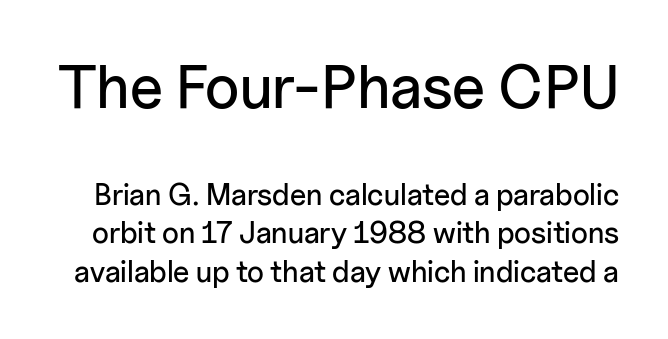
The image shows 61 px sans-serif type, upright; set normal line spacing (1.28x), normal letter spacing, not underlined; the first (top) block is 2.03x larger; low stroke contrast and a medium x-height.
